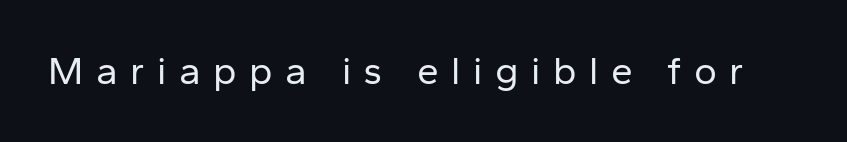
No feet cap the strokes, marking this as sans-serif type. Tracking value appears strongly positive — letters spread wide. If you drew a line through each stem, it would be perfectly vertical. These lines are rendered in a variable-pitch font. Bold? No — there's no thickening of the strokes. Glance below the letters and you will spot only blank space.
